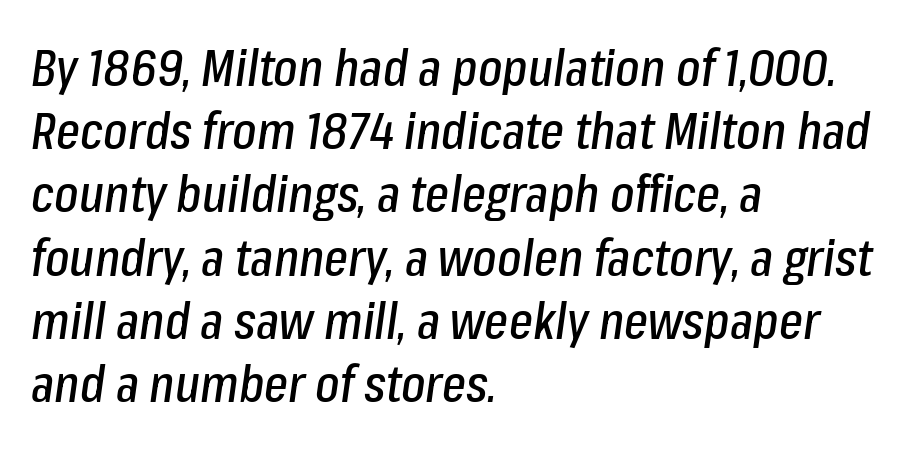
{"italic": "yes", "lean": "right", "slant_degrees": 8, "width": "condensed", "stroke_contrast": "low", "x_height": "medium", "monospaced": "no", "underline": "no", "align": "left", "line_spacing_ratio": 1.24, "letter_spacing": "normal", "letter_spacing_em": 0.0, "glyph_px": 51}
